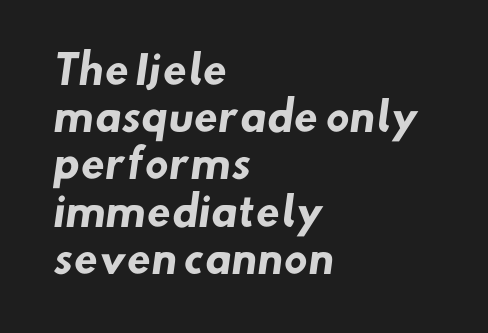
The type is set solid horizontally, with unmodified tracking. Note the varied advance widths — an 'i' is clearly narrower than an 'm'. Beneath every word, the page is bare. A typesetter would label this face a sans. Does the copy run flush right? No — it runs flush left.
